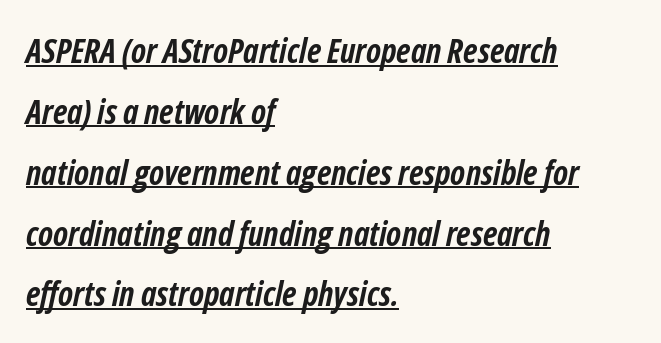
{"italic": "yes", "lean": "right", "slant_degrees": 12, "bold": "yes", "weight": "semibold", "width": "condensed", "stroke_contrast": "low", "x_height": "medium", "monospaced": "no", "underline": "yes", "align": "left", "line_spacing_ratio": 1.79, "letter_spacing": "normal", "letter_spacing_em": 0.0, "glyph_px": 34}
